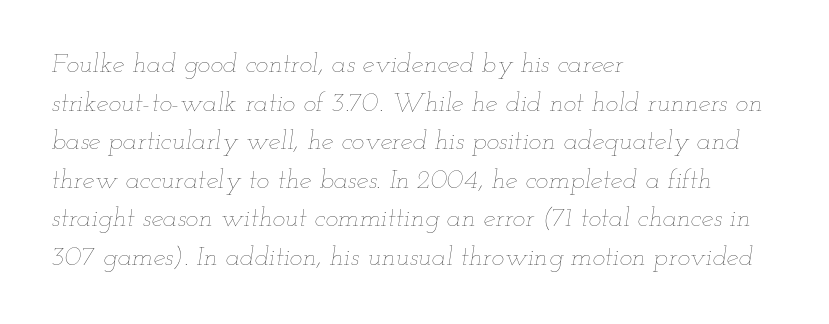
Q: Is the text bold? A: No.
Q: Is the text italic (slanted)? A: Yes, it leans right by about 12 degrees.
Q: Is the text underlined? A: No.
Q: How is the paragraph aligned? A: Left-aligned.
Q: Is the spacing between letters normal or unusually wide? A: Normal.
Q: Is the spacing between lines tight, normal or loose? A: Normal.
